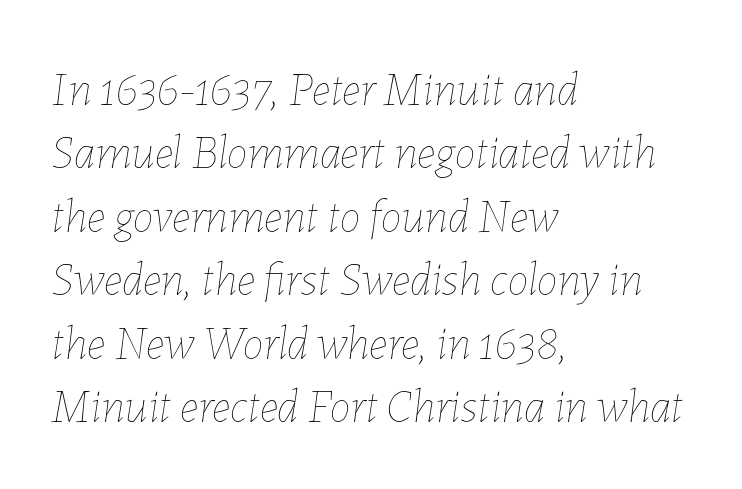
The rendering anchors every line to the left-hand side. The letters are slanted; this is an italic face. The area under the type is left untouched. These lines keep a tight, regular rhythm from letter to letter. Do the characters align in a grid? No, the font is proportional.
